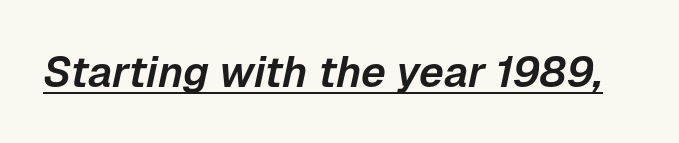
{"italic": "yes", "lean": "right", "slant_degrees": 12, "width": "normal", "stroke_contrast": "low", "x_height": "medium", "monospaced": "no", "underline": "yes", "letter_spacing": "normal", "letter_spacing_em": 0.0, "glyph_px": 43}
